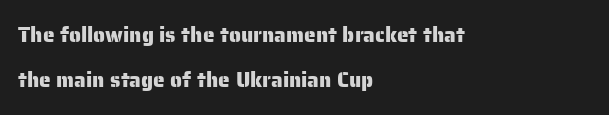
{"italic": "no", "underline": "no", "align": "left", "line_spacing": "loose", "line_spacing_ratio": 2.13, "letter_spacing": "normal", "letter_spacing_em": 0.0, "glyph_px": 21}
